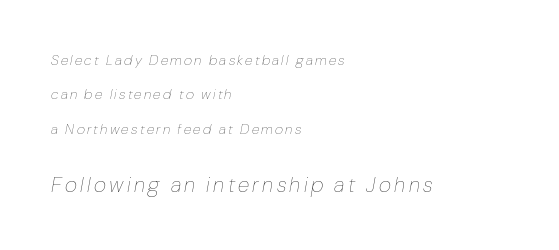
Quick note: italic. On a weight scale, this lands at 450 or below. The designer dialed line spacing up above the default. Type without underlining. The lines are quadded left. Is the lower block the larger one? Yes — the lower block carries the bigger type.
